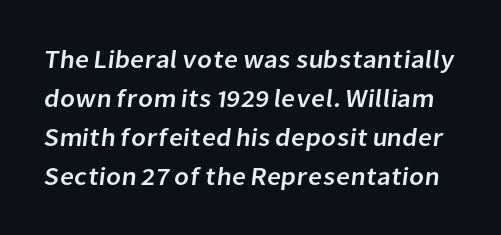
The image shows 25 px text type; set normal line spacing (1.56x), normal letter spacing, not underlined.
